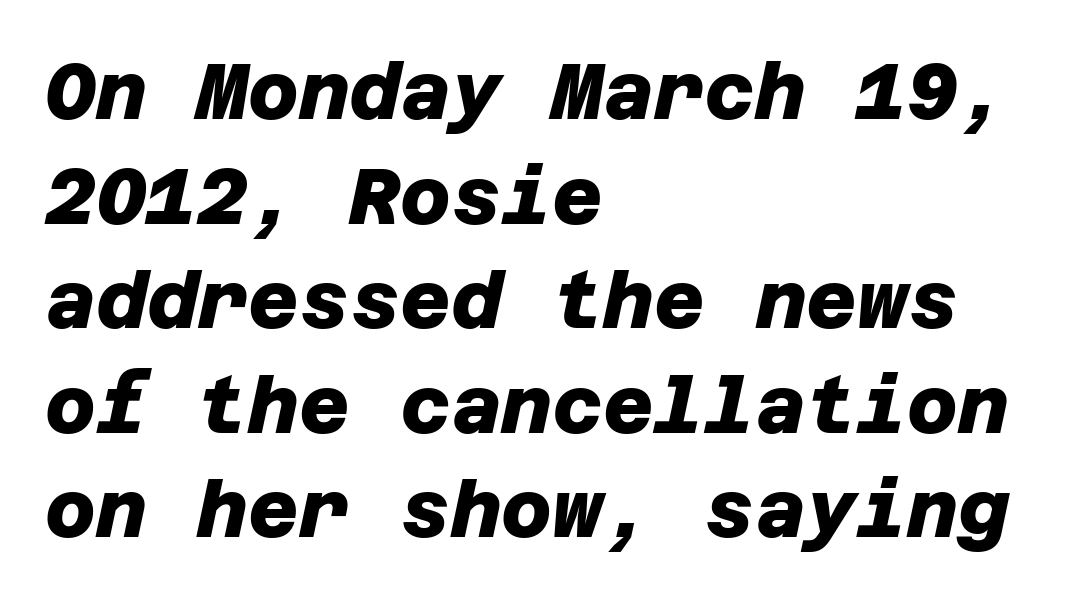
{"serif": "no", "bold": "yes", "weight": "heavy", "width": "normal", "stroke_contrast": "low", "x_height": "large", "underline": "no", "align": "left", "line_spacing": "normal", "line_spacing_ratio": 1.34, "letter_spacing": "normal", "letter_spacing_em": 0.0, "glyph_px": 78}
